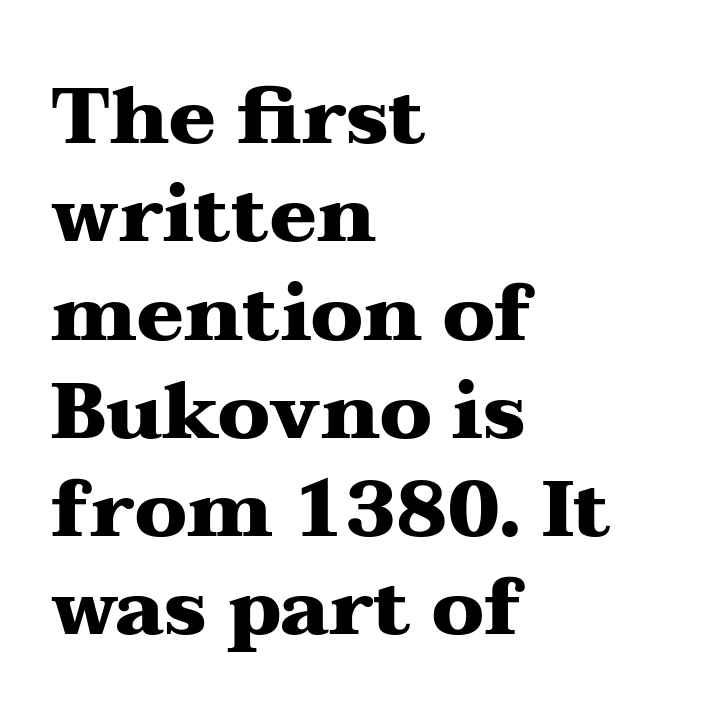
Vertical spacing — default. The horizontal fit of the characters is conventional and even. Glance below the letters and you will spot only blank space. Every character sits straight up, as roman type does. Pretty heavy lettering here — definitely bold.
